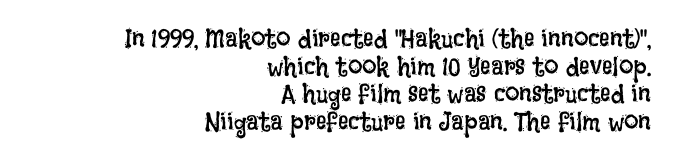
{"italic": "no", "bold": "no", "underline": "no", "align": "right", "line_spacing": "tight", "line_spacing_ratio": 1.06, "letter_spacing": "normal", "letter_spacing_em": 0.0, "glyph_px": 26}
